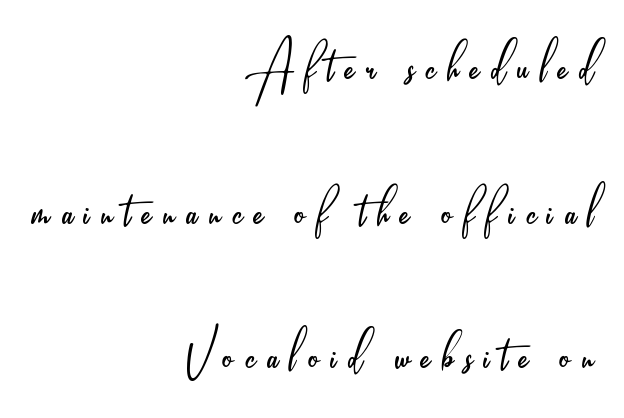
The image shows 67 px light, condensed sans-serif type; set right-aligned, loose line spacing (2.16x), not underlined; low stroke contrast and a small x-height.
